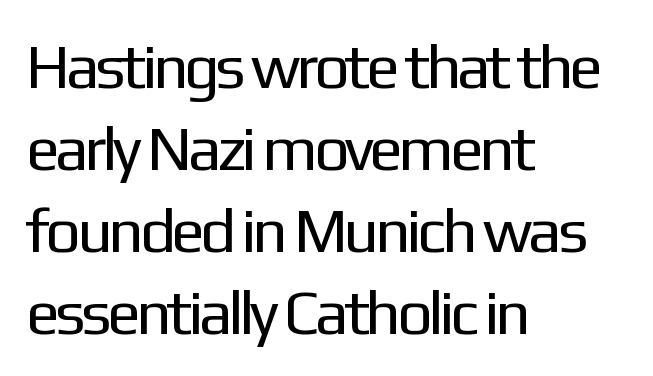
{"serif": "no", "italic": "no", "bold": "no", "weight": "regular", "width": "normal", "stroke_contrast": "low", "x_height": "medium", "monospaced": "no", "underline": "no", "align": "left", "line_spacing": "normal", "line_spacing_ratio": 1.3, "letter_spacing": "normal", "letter_spacing_em": 0.0, "glyph_px": 63}
